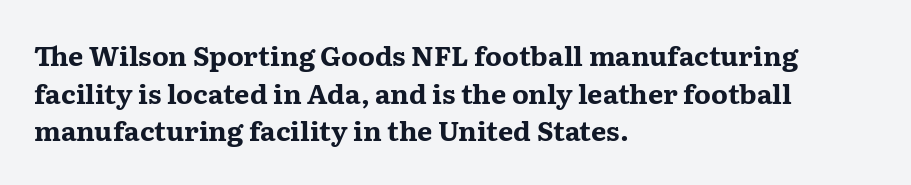
The image shows 27 px bold type, upright; set left-aligned, normal line spacing (1.39x), normal letter spacing, not underlined.
